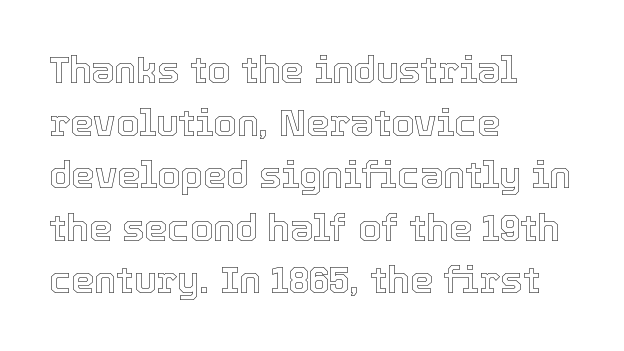
{"italic": "no", "width": "normal", "x_height": "medium", "monospaced": "no", "underline": "no", "align": "left", "line_spacing": "normal", "line_spacing_ratio": 1.42, "letter_spacing": "normal", "letter_spacing_em": 0.0, "glyph_px": 37}
